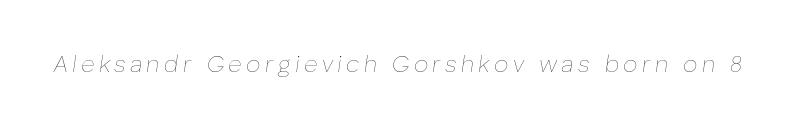
{"italic": "yes", "lean": "right", "slant_degrees": 8, "bold": "no", "underline": "no", "glyph_px": 23}
